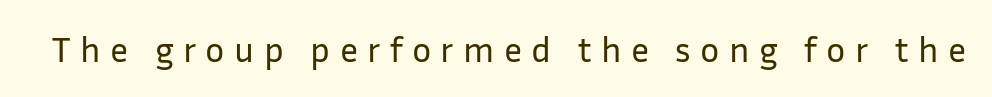
Every stem runs plumb, perpendicular to the baseline. Is the letter spacing exaggerated? Yes — the characters are pushed far apart. The face used here is proportionally spaced, like ordinary book or web type. The foot of each line stays bare and open.
